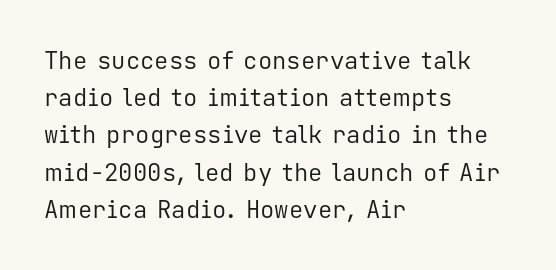
The image shows 24 px text type, upright; set left-aligned, normal line spacing (1.55x), normal letter spacing, not underlined.
